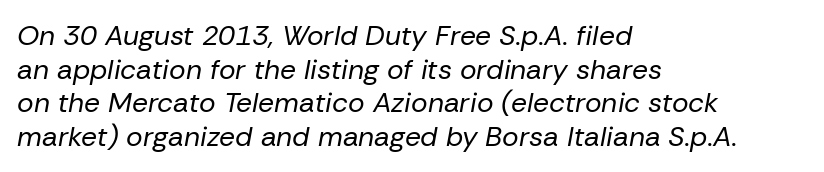
Q: Is the text bold? A: No.
Q: Is the text italic (slanted)? A: Yes, it leans right by about 10 degrees.
Q: Is the text underlined? A: No.
Q: How is the paragraph aligned? A: Left-aligned.
Q: Is the spacing between letters normal or unusually wide? A: Normal.
Q: Width (condensed, normal, or wide)? A: Normal.
Q: Stroke contrast? A: Low.
Q: x-height? A: Medium.
Q: Monospaced? A: No.
